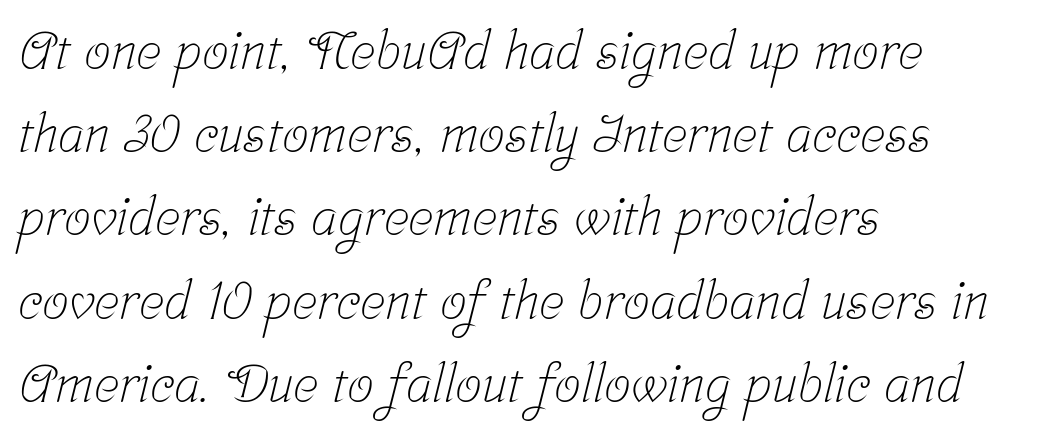
{"serif": "yes", "bold": "no", "weight": "light", "width": "condensed", "stroke_contrast": "low", "x_height": "medium", "monospaced": "no", "underline": "no", "align": "left", "line_spacing": "normal", "line_spacing_ratio": 1.57, "letter_spacing": "normal", "letter_spacing_em": 0.0, "glyph_px": 53}
